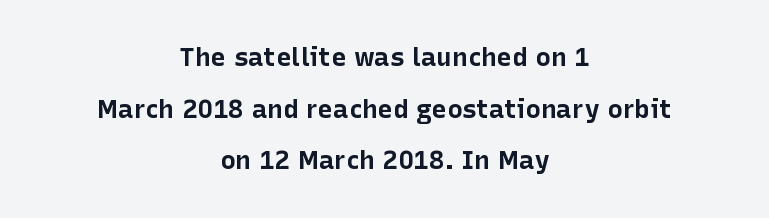
{"italic": "no", "bold": "yes", "underline": "no", "align": "center", "line_spacing": "loose", "line_spacing_ratio": 1.99, "letter_spacing": "normal", "letter_spacing_em": 0.0, "glyph_px": 26}
